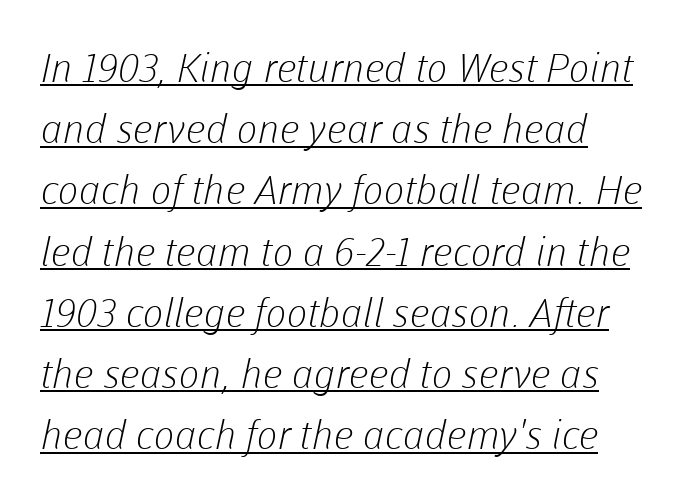
Q: Is the text bold? A: No.
Q: Is the typeface a serif or a sans-serif typeface? A: Sans-serif.
Q: Is the text underlined? A: Yes.
Q: How is the paragraph aligned? A: Left-aligned.
Q: Is the spacing between letters normal or unusually wide? A: Normal.
Q: Is the spacing between lines tight, normal or loose? A: Normal.
Q: Width (condensed, normal, or wide)? A: Normal.
Q: Stroke contrast? A: Low.
Q: x-height? A: Medium.
Q: Monospaced? A: No.
